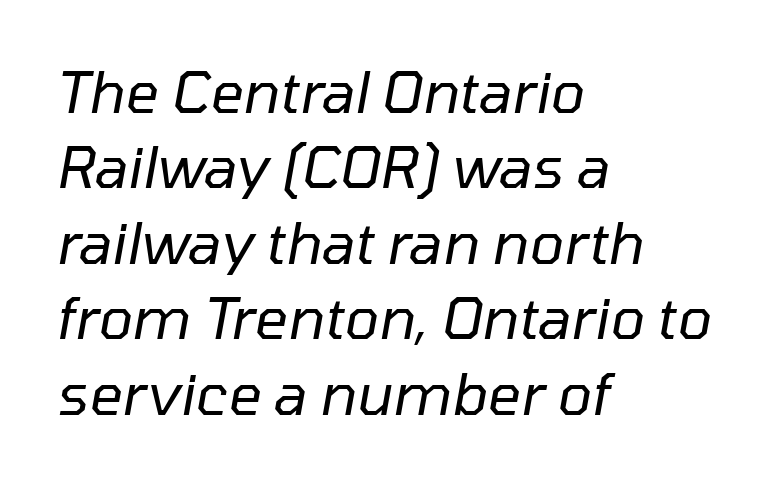
Compared with a typical body face, this is equally light or lighter still. Notice how the passage keeps a crisp vertical edge on the left only. Quick note: italic. Proportional: the letters do not fall into vertical columns. Does extra space separate the letters? No, they use regular spacing. The gap between lines stays unmarked.
